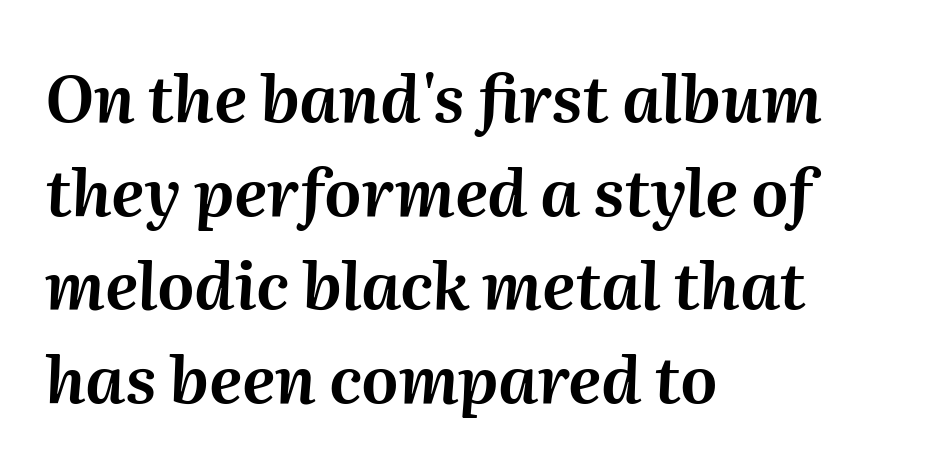
{"italic": "yes", "lean": "right", "slant_degrees": 2, "width": "normal", "stroke_contrast": "medium", "x_height": "medium", "monospaced": "no", "underline": "no", "align": "left", "line_spacing": "normal", "line_spacing_ratio": 1.44, "letter_spacing": "normal", "letter_spacing_em": 0.0, "glyph_px": 65}
